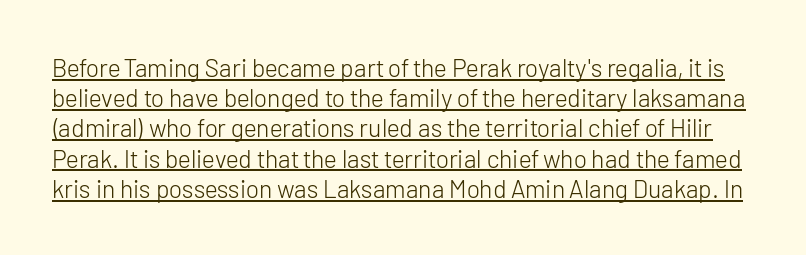
The image shows 25 px text type, upright; set line spacing 1.21x, normal letter spacing, underlined.
